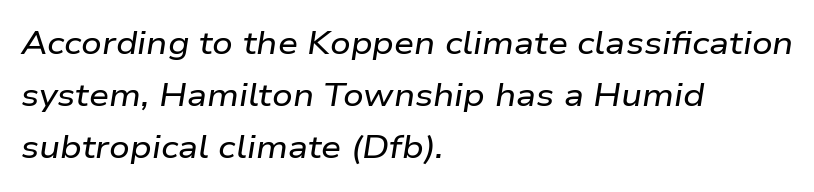
{"italic": "yes", "lean": "right", "slant_degrees": 9, "width": "wide", "stroke_contrast": "low", "x_height": "medium", "monospaced": "no", "underline": "no", "align": "left", "line_spacing": "normal", "line_spacing_ratio": 1.63, "letter_spacing": "normal", "letter_spacing_em": 0.0, "glyph_px": 32}
